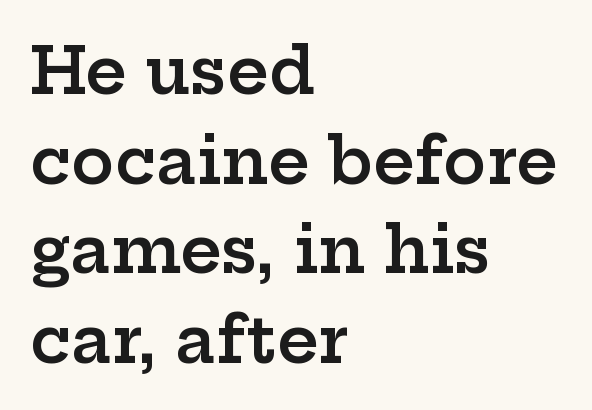
The image shows 64 px semibold, wide serif type, upright; set left-aligned, normal line spacing (1.4x), normal letter spacing, not underlined; low stroke contrast and a medium x-height.
